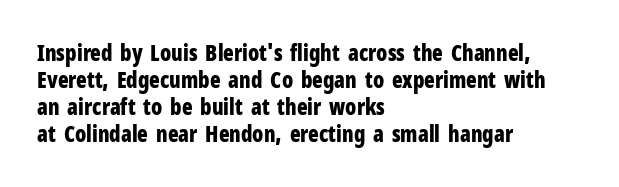
The image shows 22 px bold type, upright; set left-aligned, line spacing 1.23x, normal letter spacing, not underlined.
